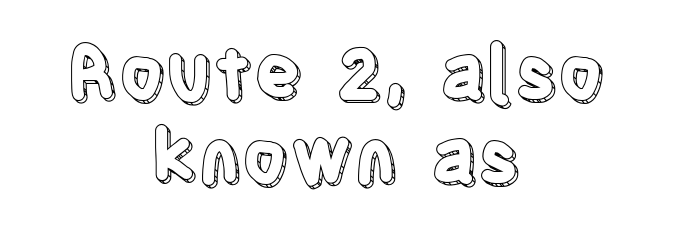
{"italic": "no", "width": "condensed", "x_height": "large", "monospaced": "no", "underline": "no", "align": "center", "line_spacing_ratio": 1.17, "letter_spacing": "normal", "letter_spacing_em": 0.0, "glyph_px": 72}
